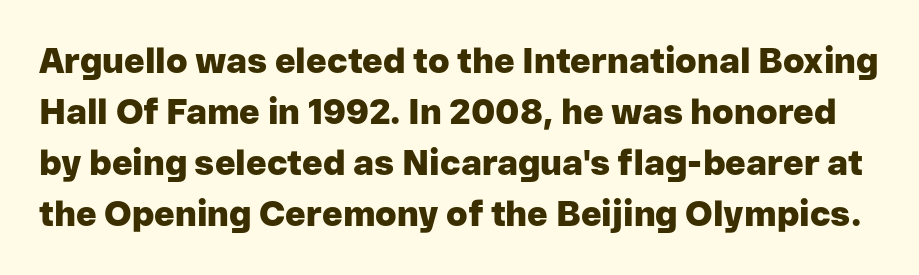
The face used here is proportionally spaced, like ordinary book or web type. Heavy-handed strokes throughout: this text is bold. It's the straight-up-and-down kind of type. Each row of text sits above clean, open space. Baseline-to-baseline distance is the conventional proportion of letter height. Compared with typical body copy, the letter spacing here is the same.
